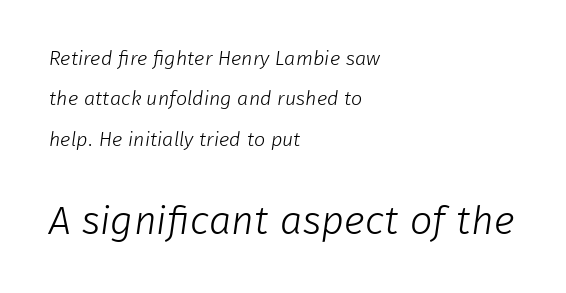
Note: no serifs on the glyphs. Size hierarchy here favors the trailing block over the leading one. The paragraph shown leans on its left margin. Here the glyphs are tracked normally, forming tight word shapes. Baseline-to-baseline distance is far greater than the letter height.
